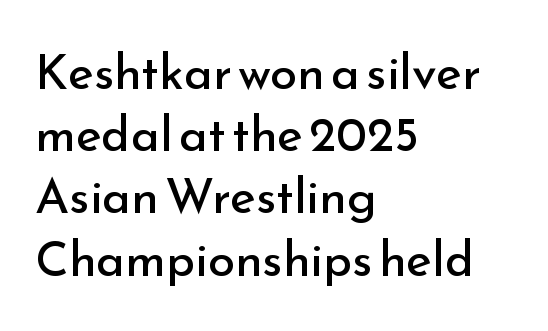
In terms of letterspacing, this is plain default setting. The rendering shows plain stroke endings on the letterforms — a sans-serif design. The characters are drawn with everyday or finer stroke widths. Short and long lines alike share a common starting point at left. Each row of text sits above clean, open space. Think of a printed novel: that variable character pitch is what you see here.
